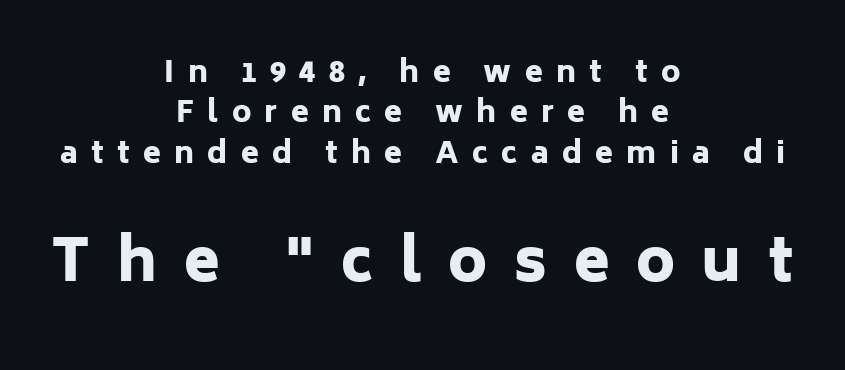
{"serif": "no", "italic": "no", "bold": "yes", "weight": "heavy", "width": "normal", "stroke_contrast": "low", "x_height": "medium", "monospaced": "no", "underline": "no", "align": "center", "line_spacing": "normal", "line_spacing_ratio": 1.39, "letter_spacing": "wide", "letter_spacing_em": 0.46, "larger_block": "second", "size_ratio": 2.0, "glyph_px": 58}
